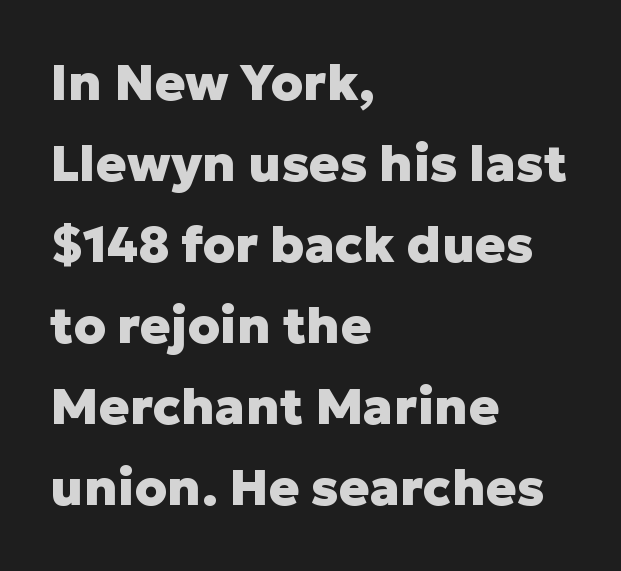
{"serif": "no", "italic": "no", "bold": "yes", "weight": "heavy", "width": "normal", "stroke_contrast": "low", "x_height": "medium", "monospaced": "no", "underline": "no", "align": "left", "line_spacing": "normal", "line_spacing_ratio": 1.59, "letter_spacing": "normal", "letter_spacing_em": 0.0, "glyph_px": 51}
